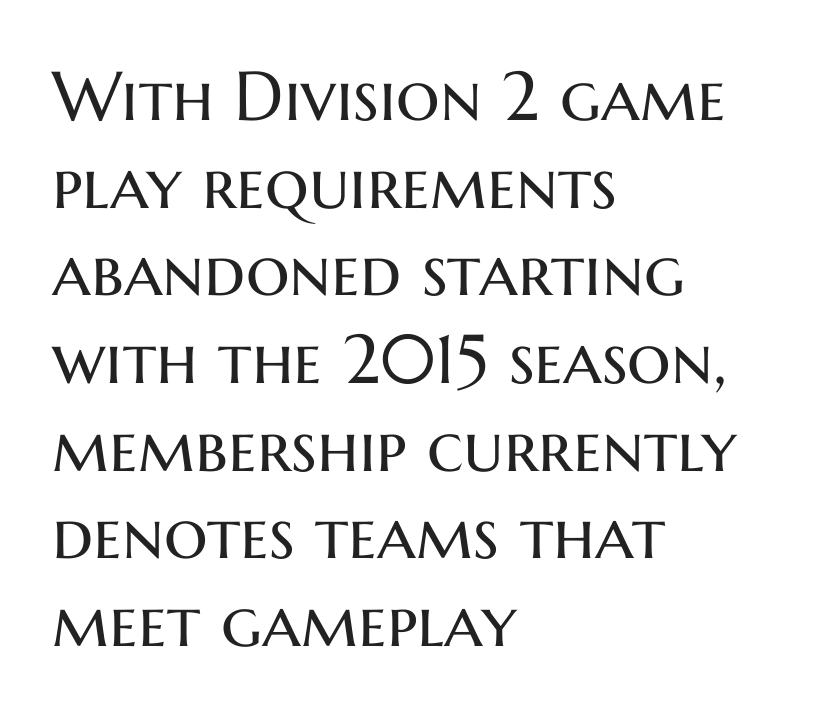
Q: Is the text bold? A: No.
Q: Is the text italic (slanted)? A: No, it is upright.
Q: Is the typeface a serif or a sans-serif typeface? A: Sans-serif.
Q: Is the text underlined? A: No.
Q: How is the paragraph aligned? A: Left-aligned.
Q: Is the spacing between letters normal or unusually wide? A: Normal.
Q: Is the spacing between lines tight, normal or loose? A: Normal.
Q: Width (condensed, normal, or wide)? A: Normal.
Q: Stroke contrast? A: Medium.
Q: x-height? A: Medium.
Q: Monospaced? A: No.
